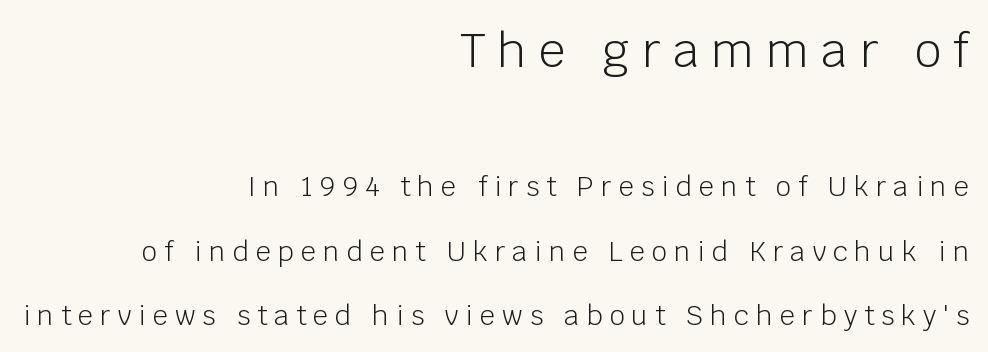
{"serif": "no", "italic": "no", "bold": "no", "weight": "light", "width": "normal", "stroke_contrast": "low", "x_height": "large", "monospaced": "no", "underline": "no", "align": "right", "line_spacing": "loose", "line_spacing_ratio": 2.38, "letter_spacing": "wide", "letter_spacing_em": 0.26, "larger_block": "first", "size_ratio": 1.74, "glyph_px": 47}
